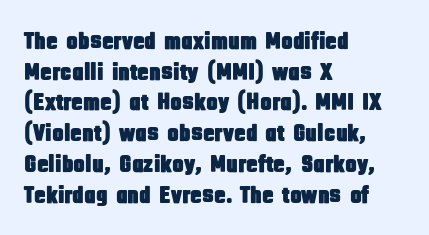
{"italic": "no", "underline": "no", "align": "left", "line_spacing": "normal", "line_spacing_ratio": 1.28, "letter_spacing": "normal", "letter_spacing_em": 0.0, "glyph_px": 24}
